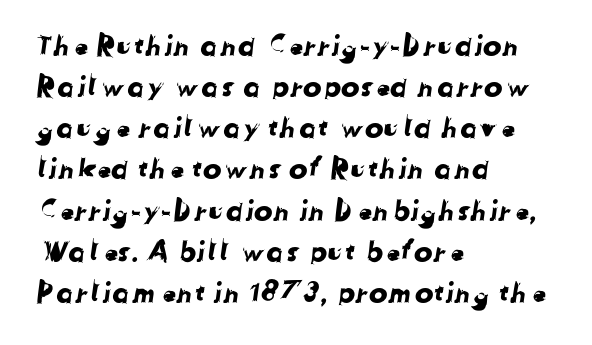
The image shows 28 px sans-serif type; set left-aligned, normal line spacing (1.47x), normal letter spacing, not underlined; low stroke contrast and a medium x-height.
